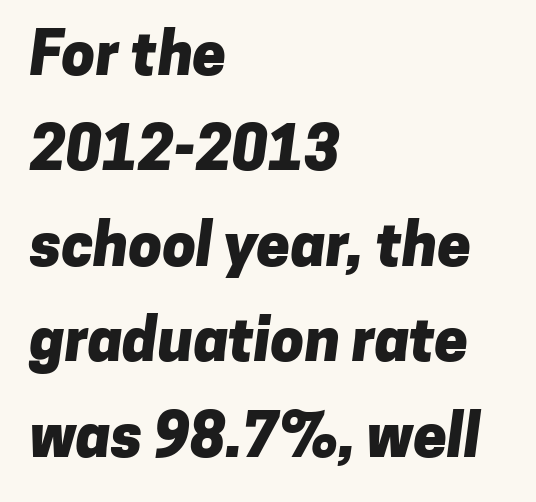
{"serif": "no", "bold": "yes", "weight": "heavy", "width": "normal", "stroke_contrast": "low", "x_height": "medium", "monospaced": "no", "underline": "no", "align": "left", "line_spacing": "normal", "line_spacing_ratio": 1.59, "letter_spacing": "normal", "letter_spacing_em": 0.0, "glyph_px": 60}
